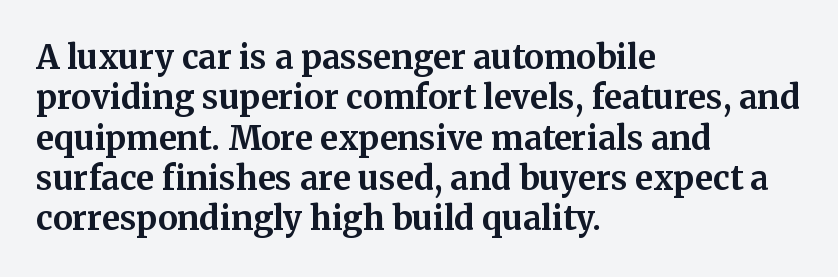
{"serif": "yes", "italic": "no", "bold": "yes", "weight": "bold", "width": "normal", "stroke_contrast": "medium", "x_height": "medium", "monospaced": "no", "underline": "no", "align": "left", "line_spacing_ratio": 1.22, "letter_spacing": "normal", "letter_spacing_em": 0.0, "glyph_px": 33}
